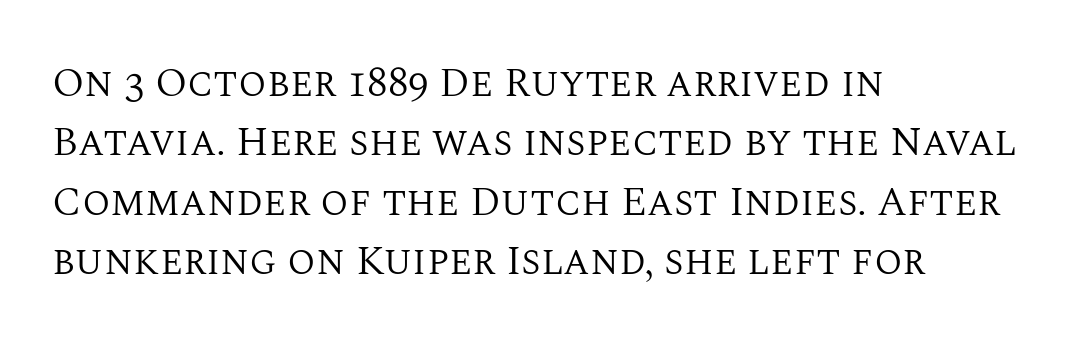
The typesetting does not lean heavy: it is not bold. The glyphs are unaccompanied by any horizontal stroke below them. Stroke terminals: seriffed. All the whitespace from short lines collects on the right. Reading down the column, the eye jumps a familiar distance to each next line. These lines are rendered in a variable-pitch font.
